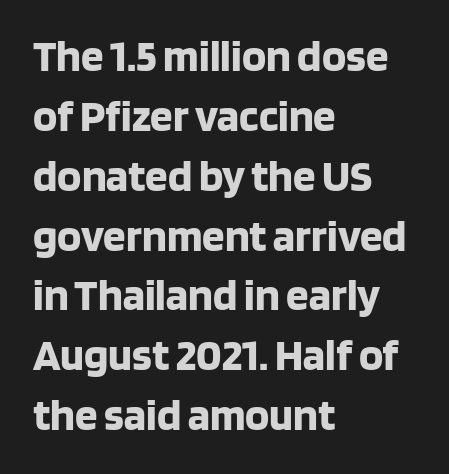
Anything drawn beneath the words? Only blank space. Nobody touched the tracking dial on this one. Each letter's strokes conclude bluntly, with no projecting serifs. Strokes here are thick enough to call this a true bold. Character widths vary here, with narrow letters taking less room than wide ones.
